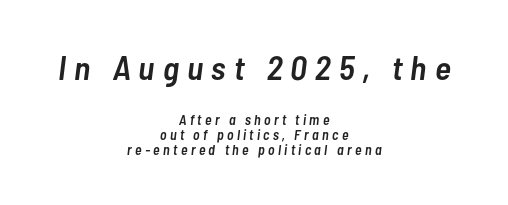
{"italic": "yes", "lean": "right", "slant_degrees": 7, "bold": "semi", "weight": "semibold", "width": "condensed", "stroke_contrast": "low", "x_height": "medium", "monospaced": "no", "underline": "no", "align": "center", "line_spacing": "tight", "line_spacing_ratio": 1.1, "letter_spacing": "wide", "letter_spacing_em": 0.24, "larger_block": "first", "size_ratio": 2.43, "glyph_px": 34}
